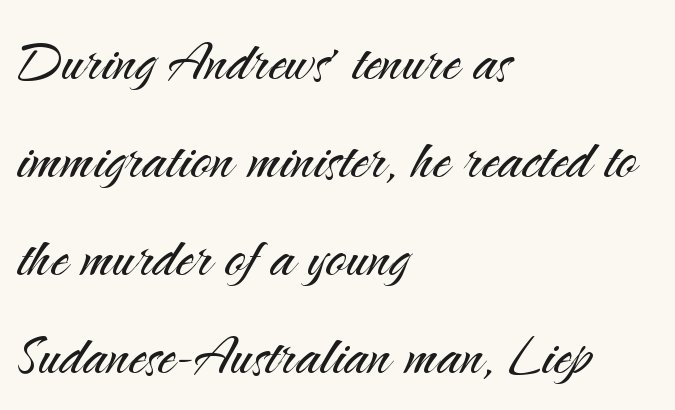
Q: Is the text bold? A: No.
Q: Is the text italic (slanted)? A: Yes.
Q: Is the typeface a serif or a sans-serif typeface? A: Sans-serif.
Q: Is the text underlined? A: No.
Q: How is the paragraph aligned? A: Left-aligned.
Q: Is the spacing between letters normal or unusually wide? A: Normal.
Q: Is the spacing between lines tight, normal or loose? A: Normal.
Q: Width (condensed, normal, or wide)? A: Normal.
Q: Stroke contrast? A: Medium.
Q: x-height? A: Small.
Q: Monospaced? A: No.
